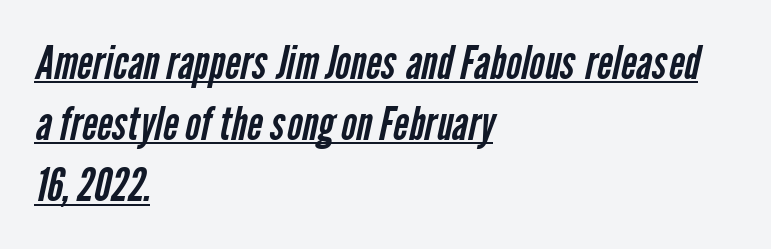
Q: Is the text bold? A: No.
Q: Is the typeface a serif or a sans-serif typeface? A: Sans-serif.
Q: Is the text underlined? A: Yes.
Q: How is the paragraph aligned? A: Left-aligned.
Q: Is the spacing between letters normal or unusually wide? A: Normal.
Q: Is the spacing between lines tight, normal or loose? A: Normal.
Q: Width (condensed, normal, or wide)? A: Condensed.
Q: Stroke contrast? A: Low.
Q: x-height? A: Medium.
Q: Monospaced? A: No.
